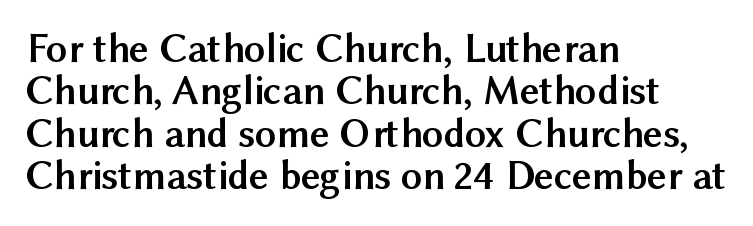
Q: Is the text bold? A: Yes.
Q: Is the text italic (slanted)? A: No, it is upright.
Q: Is the typeface a serif or a sans-serif typeface? A: Sans-serif.
Q: Is the text underlined? A: No.
Q: How is the paragraph aligned? A: Left-aligned.
Q: Is the spacing between letters normal or unusually wide? A: Normal.
Q: Is the spacing between lines tight, normal or loose? A: Tight.
Q: Width (condensed, normal, or wide)? A: Normal.
Q: Stroke contrast? A: Medium.
Q: x-height? A: Medium.
Q: Monospaced? A: No.
